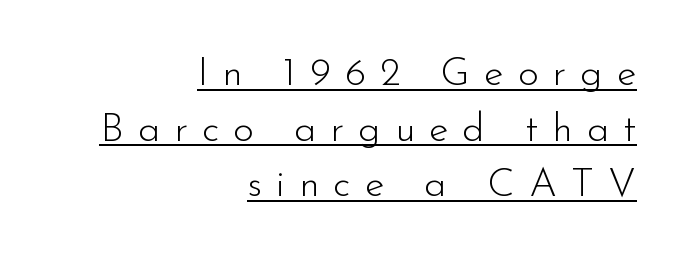
{"serif": "no", "italic": "no", "bold": "no", "weight": "light", "width": "normal", "stroke_contrast": "low", "x_height": "small", "monospaced": "no", "underline": "yes", "align": "right", "line_spacing": "normal", "line_spacing_ratio": 1.39, "letter_spacing": "wide", "letter_spacing_em": 0.35, "glyph_px": 40}
